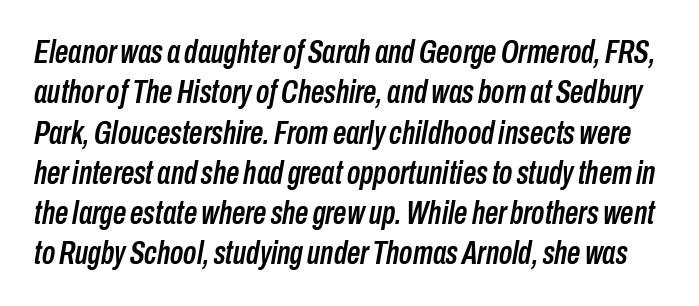
{"italic": "yes", "lean": "right", "slant_degrees": 10, "width": "condensed", "stroke_contrast": "low", "x_height": "medium", "monospaced": "no", "underline": "no", "line_spacing_ratio": 1.22, "letter_spacing": "normal", "letter_spacing_em": 0.0, "glyph_px": 33}
